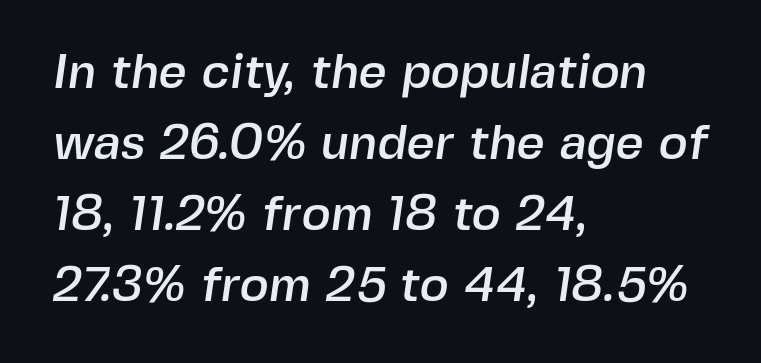
The image shows 49 px sans-serif type; set left-aligned, normal line spacing (1.45x), normal letter spacing, not underlined; a medium x-height.
